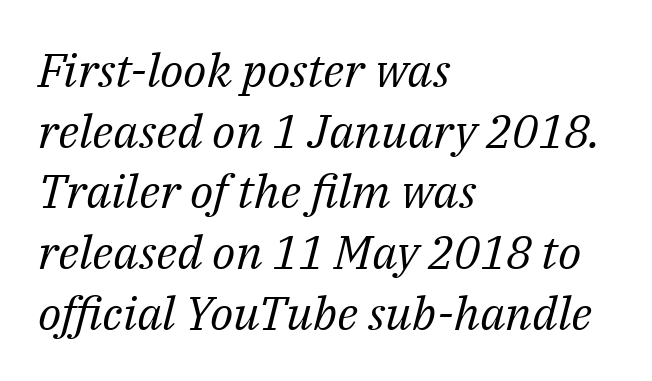
The image shows 47 px regular-weight serif type, italic (leaning right); set left-aligned, normal line spacing (1.29x), normal letter spacing, not underlined; medium stroke contrast and a medium x-height.
